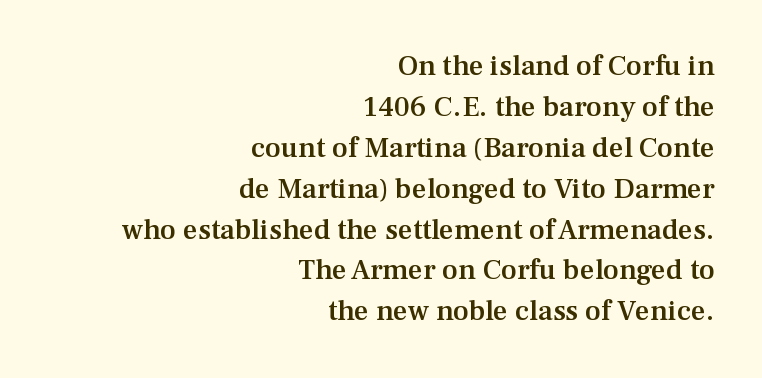
{"serif": "yes", "italic": "no", "bold": "semi", "weight": "semibold", "width": "normal", "stroke_contrast": "medium", "x_height": "medium", "monospaced": "no", "underline": "no", "align": "right", "line_spacing": "normal", "line_spacing_ratio": 1.41, "letter_spacing": "normal", "letter_spacing_em": 0.0, "glyph_px": 29}
